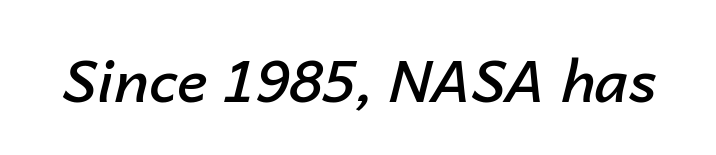
Q: Is the text bold? A: Semi-bold.
Q: Is the text italic (slanted)? A: Yes, it leans right by about 14 degrees.
Q: Is the text underlined? A: No.
Q: Is the spacing between letters normal or unusually wide? A: Normal.
Q: Width (condensed, normal, or wide)? A: Normal.
Q: Stroke contrast? A: Low.
Q: x-height? A: Medium.
Q: Monospaced? A: No.
